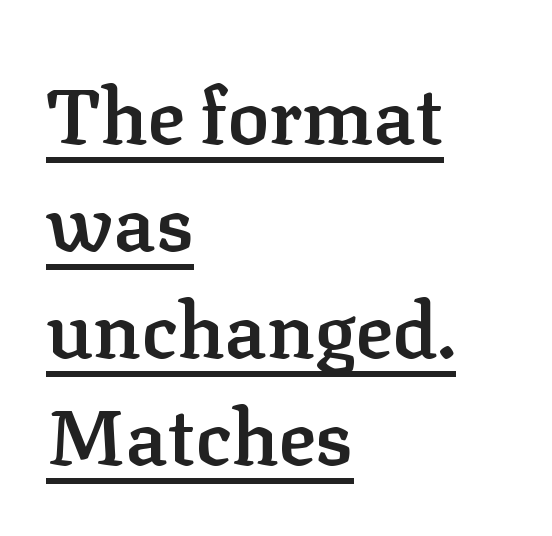
The image shows 78 px semibold serif type, upright; set left-aligned, normal line spacing (1.37x), normal letter spacing, underlined; low stroke contrast and a medium x-height.
